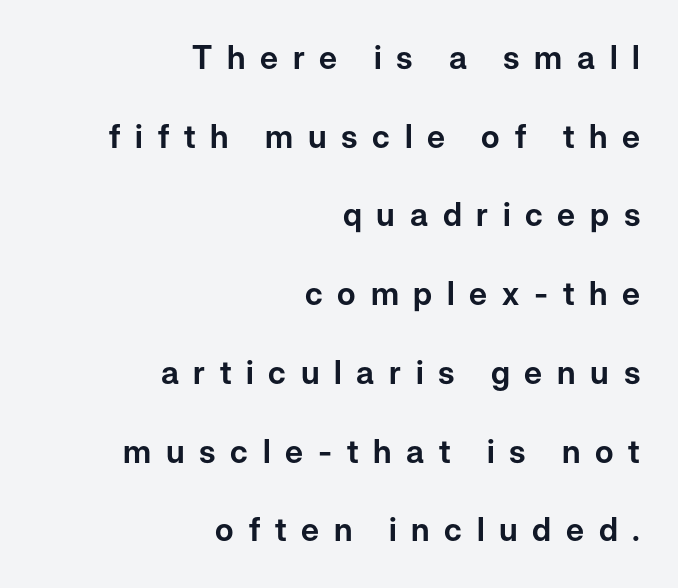
{"serif": "no", "italic": "no", "width": "normal", "stroke_contrast": "low", "x_height": "medium", "monospaced": "no", "underline": "no", "align": "right", "line_spacing": "loose", "line_spacing_ratio": 2.46, "letter_spacing": "wide", "letter_spacing_em": 0.46, "glyph_px": 32}
